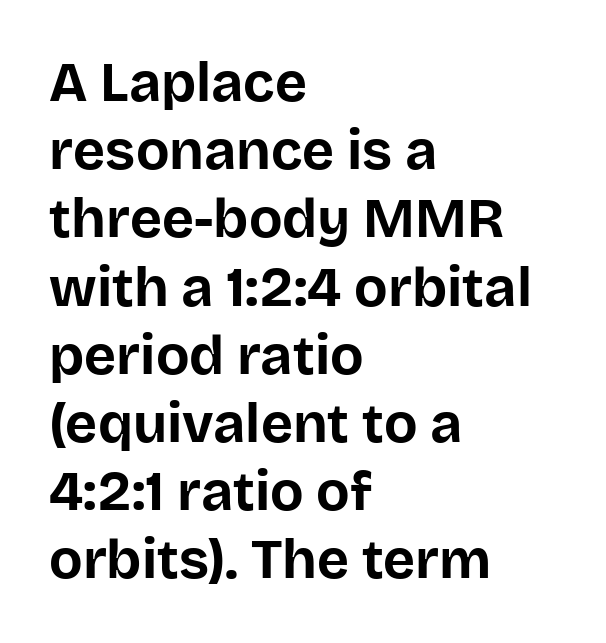
{"serif": "no", "italic": "no", "bold": "yes", "weight": "bold", "width": "normal", "stroke_contrast": "low", "x_height": "large", "monospaced": "no", "underline": "no", "align": "left", "line_spacing_ratio": 1.24, "letter_spacing": "normal", "letter_spacing_em": 0.0, "glyph_px": 55}
